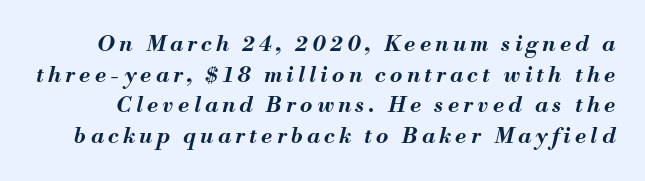
{"italic": "yes", "lean": "right", "slant_degrees": 13, "bold": "yes", "underline": "no", "line_spacing": "normal", "line_spacing_ratio": 1.39, "letter_spacing": "wide", "letter_spacing_em": 0.2, "glyph_px": 22}
